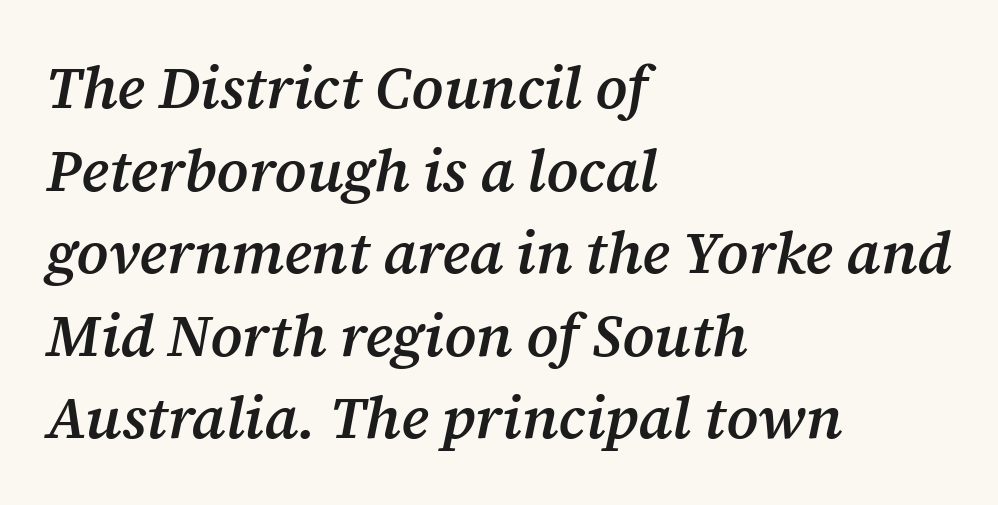
Q: Is the text bold? A: Semi-bold.
Q: Is the text italic (slanted)? A: Yes, it leans right by about 12 degrees.
Q: Is the typeface a serif or a sans-serif typeface? A: Serif.
Q: Is the text underlined? A: No.
Q: How is the paragraph aligned? A: Left-aligned.
Q: Is the spacing between letters normal or unusually wide? A: Normal.
Q: Is the spacing between lines tight, normal or loose? A: Normal.
Q: Width (condensed, normal, or wide)? A: Normal.
Q: Stroke contrast? A: Medium.
Q: x-height? A: Medium.
Q: Monospaced? A: No.
